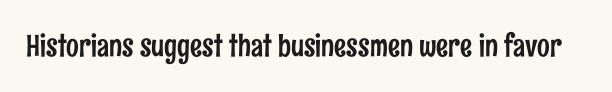
Is the letter spacing exaggerated? No — it looks like the ordinary default. Lines of text with bare space underneath. A typesetter would label this face a sans. Varying glyph widths throughout — classic text-font behaviour. Tall strokes in this sample are plumb rather than angled.
